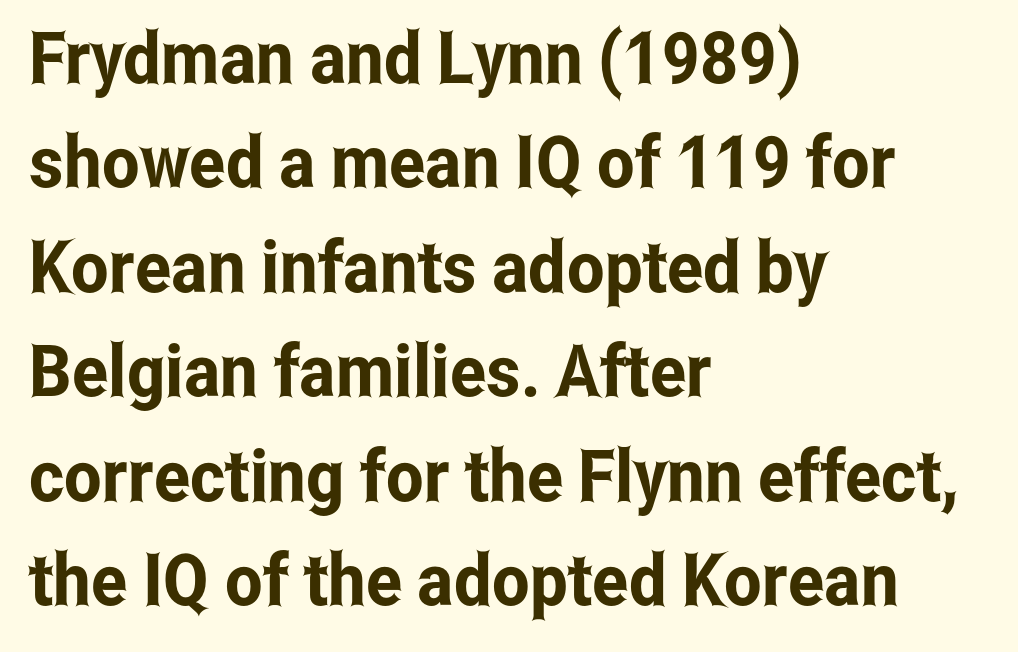
The image shows 72 px condensed sans-serif type, upright; set left-aligned, normal line spacing (1.45x), normal letter spacing, not underlined; low stroke contrast and a medium x-height.
